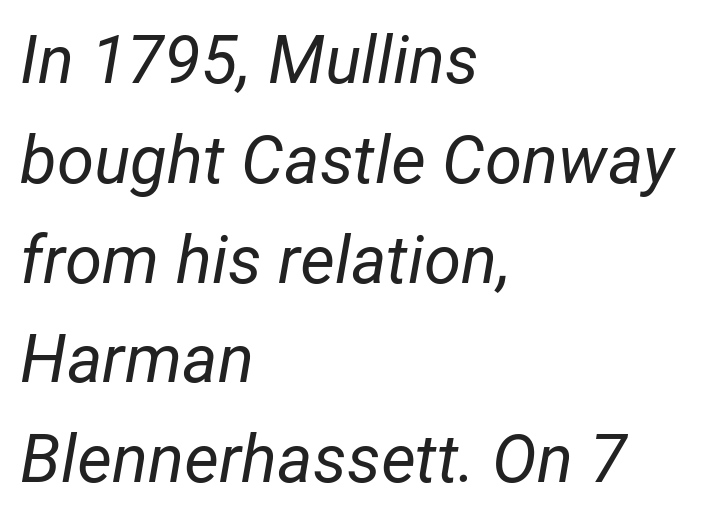
The glyphs are unaccompanied by any horizontal stroke below them. Spacing between characters is what you'd get straight out of the box. Weight: regular or lighter. This block has exactly the height ordinary leading produces. Each letter keeps its own natural width here, so spacing adapts to shape. An italicized treatment has been applied to the whole sample.
